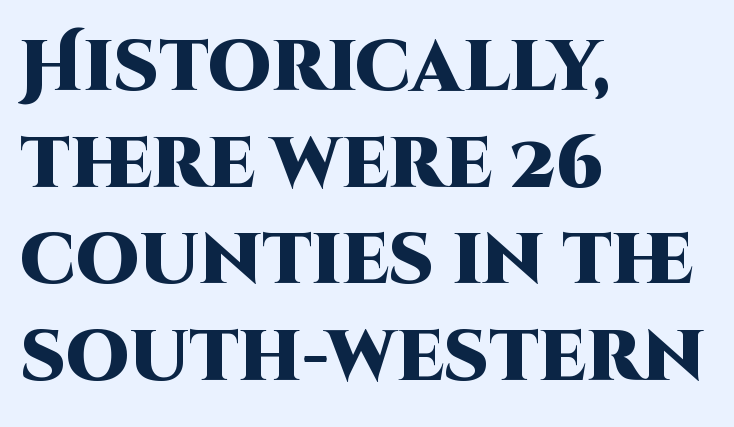
Q: Is the text bold? A: Yes.
Q: Is the text italic (slanted)? A: No, it is upright.
Q: Is the typeface a serif or a sans-serif typeface? A: Sans-serif.
Q: Is the text underlined? A: No.
Q: How is the paragraph aligned? A: Left-aligned.
Q: Is the spacing between letters normal or unusually wide? A: Normal.
Q: Is the spacing between lines tight, normal or loose? A: Normal.
Q: Width (condensed, normal, or wide)? A: Normal.
Q: Stroke contrast? A: High.
Q: x-height? A: Large.
Q: Monospaced? A: No.
